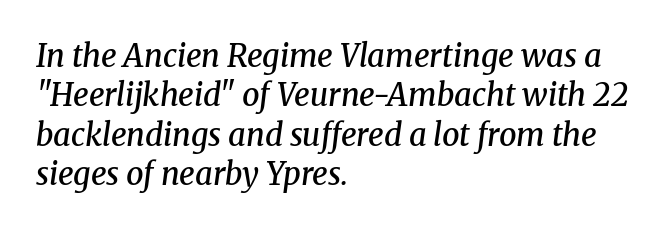
Q: Is the text bold? A: Semi-bold.
Q: Is the text italic (slanted)? A: Yes, it leans right by about 8 degrees.
Q: Is the typeface a serif or a sans-serif typeface? A: Serif.
Q: Is the text underlined? A: No.
Q: How is the paragraph aligned? A: Left-aligned.
Q: Is the spacing between letters normal or unusually wide? A: Normal.
Q: Is the spacing between lines tight, normal or loose? A: Normal.
Q: Width (condensed, normal, or wide)? A: Normal.
Q: Stroke contrast? A: Medium.
Q: x-height? A: Medium.
Q: Monospaced? A: No.
